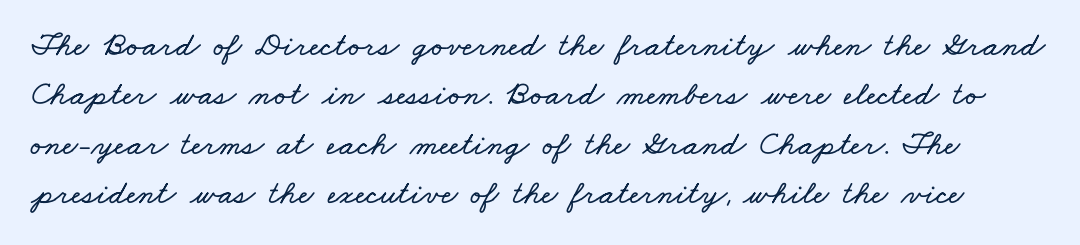
Bare-footed words on every line. Regular leading. Is this a fixed-width face? No — the glyphs have proportional, varying widths. Words appear dense and cohesive because spacing is normal.
